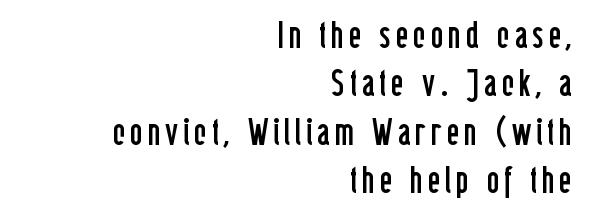
The image shows 38 px regular-weight, condensed sans-serif type, upright; set right-aligned, normal line spacing (1.27x), not underlined; low stroke contrast and a medium x-height.
